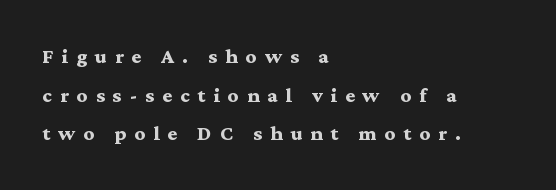
{"italic": "no", "bold": "yes", "underline": "no", "align": "left", "line_spacing_ratio": 1.84, "letter_spacing": "wide", "letter_spacing_em": 0.38, "glyph_px": 21}
